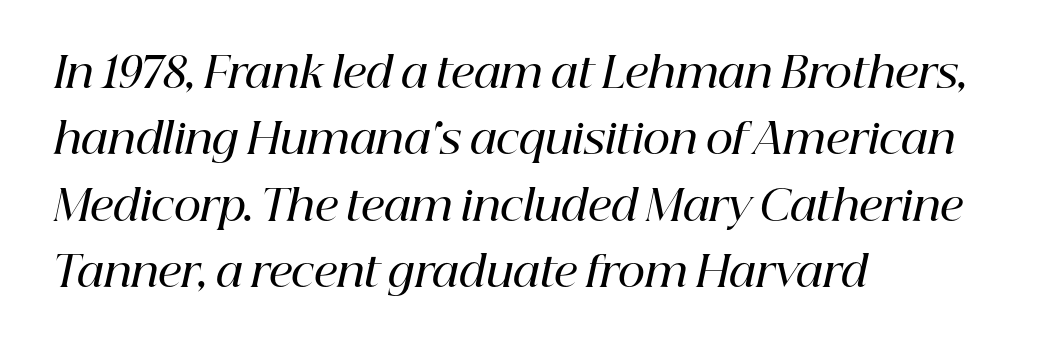
The image shows 42 px semibold serif type, italic (leaning right); set left-aligned, normal line spacing (1.58x), normal letter spacing, not underlined; high stroke contrast and a medium x-height.
